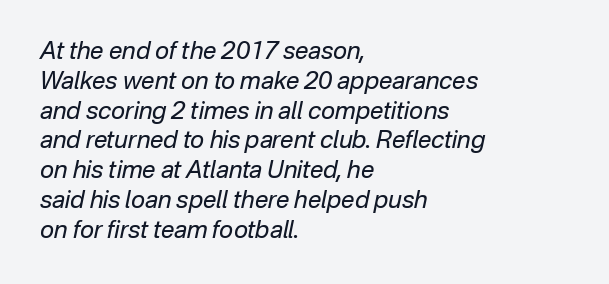
Q: Is the text bold? A: No.
Q: Is the text italic (slanted)? A: Yes, it leans right by about 12 degrees.
Q: Is the text underlined? A: No.
Q: How is the paragraph aligned? A: Left-aligned.
Q: Is the spacing between letters normal or unusually wide? A: Normal.
